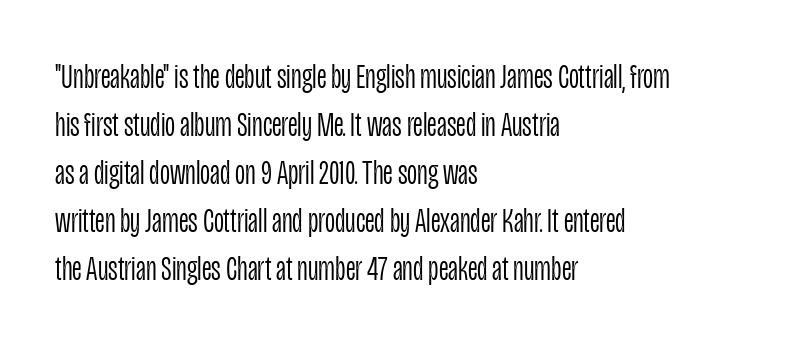
The image shows 35 px light, condensed sans-serif type, upright; set left-aligned, normal line spacing (1.37x), normal letter spacing, not underlined; low stroke contrast and a large x-height.
